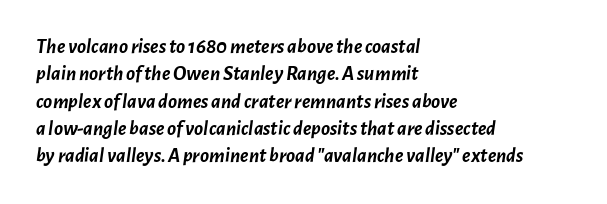
Normally led — the rows are evenly, conventionally spaced. Italic: yes, the glyphs are oblique. Just letters on the line, the space beneath them empty. One-word summary of the alignment: left.
